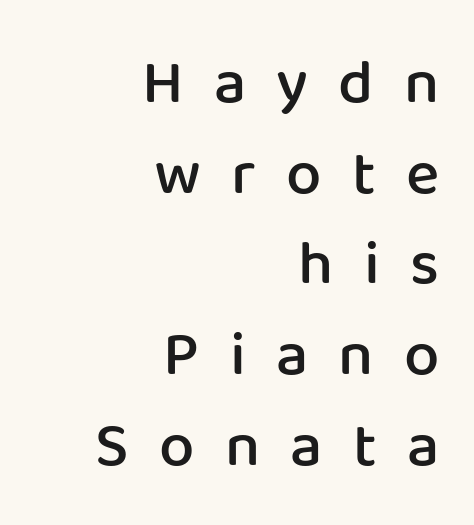
The image shows 63 px semibold sans-serif type, upright; set right-aligned, normal line spacing (1.44x), unusually wide letter spacing (+0.48 em), not underlined; low stroke contrast and a medium x-height.
